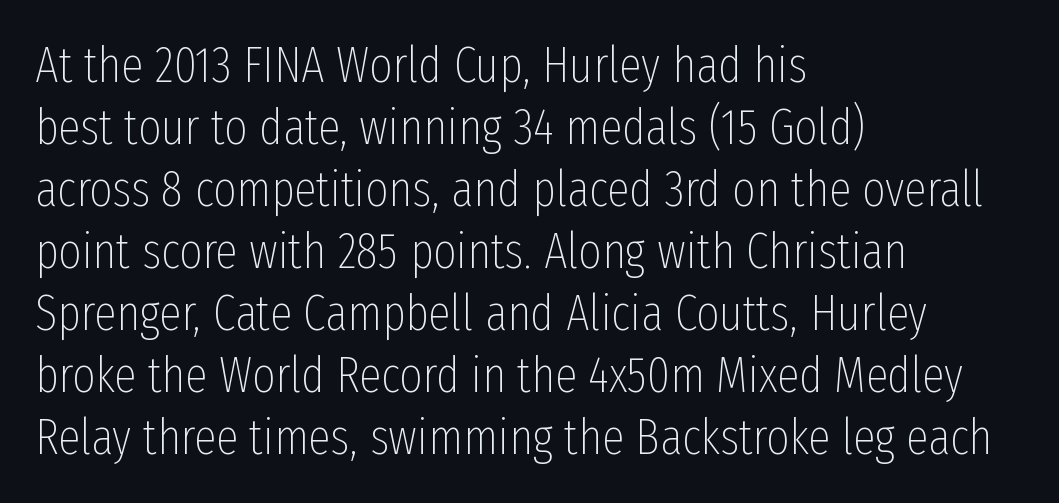
{"serif": "no", "italic": "no", "bold": "no", "weight": "thin", "width": "condensed", "stroke_contrast": "low", "x_height": "medium", "monospaced": "no", "underline": "no", "align": "left", "line_spacing_ratio": 1.24, "letter_spacing": "normal", "letter_spacing_em": 0.0, "glyph_px": 50}
